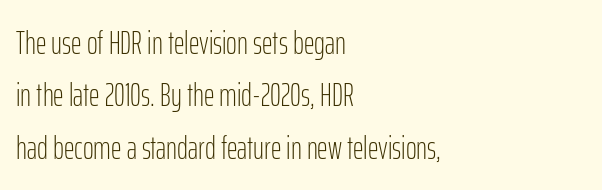
Quick note: not italic, upright. The face used here is proportionally spaced, like ordinary book or web type. Reading down the column, the eye jumps a familiar distance to each next line. Nope, no serifs anywhere on these letters.
